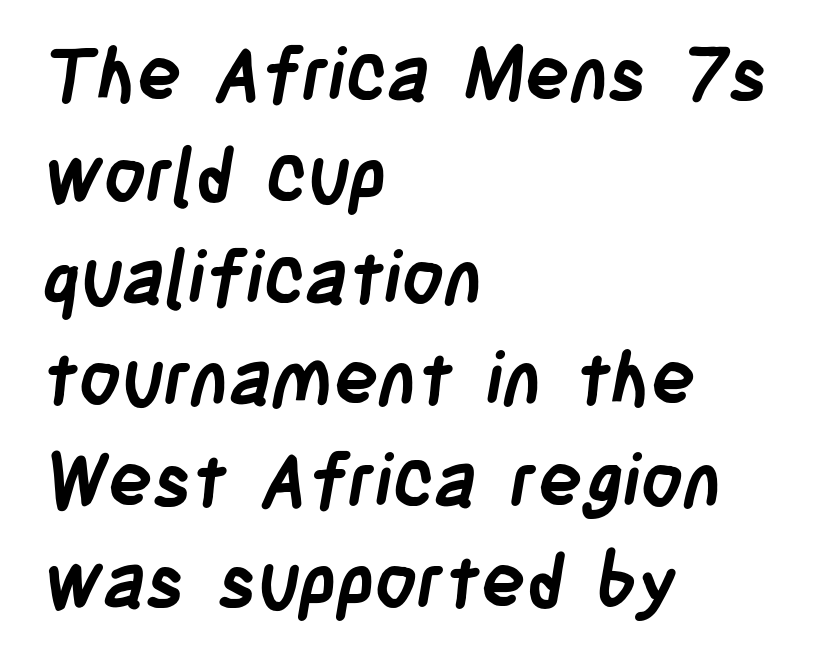
The rendering keeps characters at their native spacing. Lines of text with bare space underneath. The face used here is a sans, in the tradition of grotesques and geometrics. The letters advance in unequal steps, a hallmark of proportional type. How heavy is the stroke? Heavy — this is a bold. Is the block centered? No — it sits flush against the left margin.
